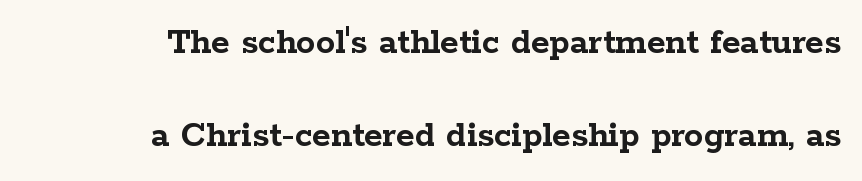
The image shows 38 px semibold, wide serif type, upright; set right-aligned, loose line spacing (2.46x), normal letter spacing, not underlined; low stroke contrast and a medium x-height.
